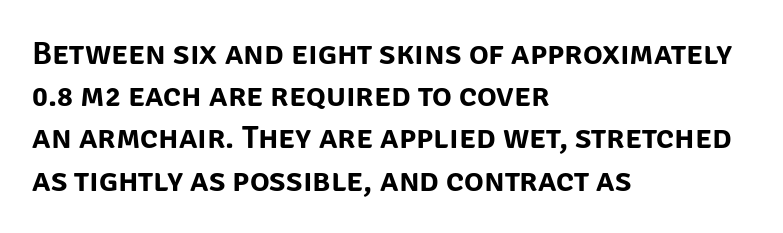
{"serif": "no", "italic": "no", "width": "normal", "stroke_contrast": "low", "x_height": "large", "monospaced": "no", "underline": "no", "align": "left", "line_spacing": "normal", "line_spacing_ratio": 1.28, "letter_spacing": "normal", "letter_spacing_em": 0.0, "glyph_px": 33}
